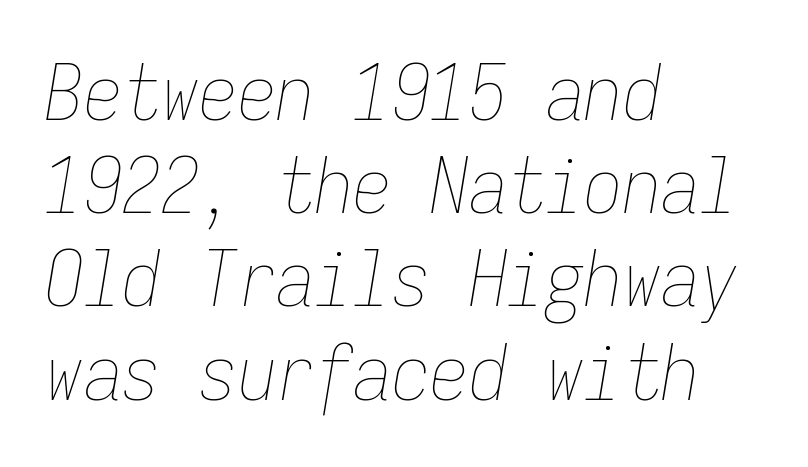
The image shows 77 px thin, condensed type, italic (leaning right), monospaced; set left-aligned, line spacing 1.21x, normal letter spacing, not underlined; low stroke contrast and a medium x-height.
